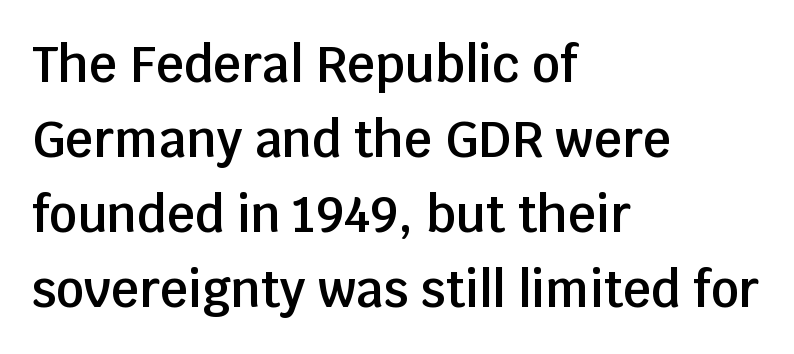
Q: Is the text bold? A: Semi-bold.
Q: Is the text italic (slanted)? A: No, it is upright.
Q: Is the typeface a serif or a sans-serif typeface? A: Sans-serif.
Q: Is the text underlined? A: No.
Q: How is the paragraph aligned? A: Left-aligned.
Q: Is the spacing between letters normal or unusually wide? A: Normal.
Q: Is the spacing between lines tight, normal or loose? A: Normal.
Q: Width (condensed, normal, or wide)? A: Normal.
Q: Stroke contrast? A: Low.
Q: x-height? A: Large.
Q: Monospaced? A: No.
